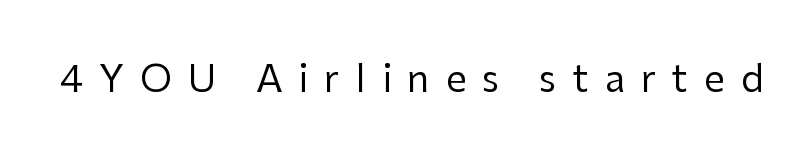
{"serif": "no", "italic": "no", "bold": "no", "weight": "regular", "width": "normal", "stroke_contrast": "low", "x_height": "medium", "monospaced": "no", "underline": "no", "letter_spacing": "wide", "letter_spacing_em": 0.43, "glyph_px": 37}
